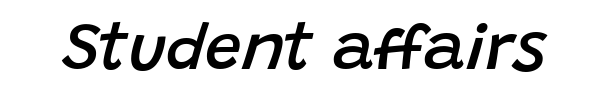
{"italic": "yes", "lean": "right", "slant_degrees": 15, "bold": "semi", "weight": "semibold", "width": "normal", "stroke_contrast": "low", "x_height": "large", "monospaced": "no", "underline": "no", "letter_spacing": "normal", "letter_spacing_em": 0.0, "glyph_px": 65}
